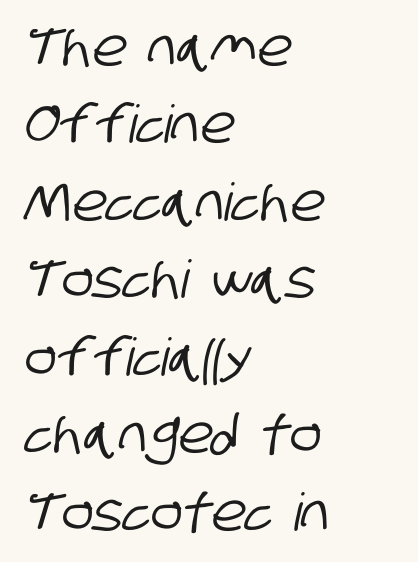
Q: Is the typeface a serif or a sans-serif typeface? A: Sans-serif.
Q: Is the text underlined? A: No.
Q: How is the paragraph aligned? A: Left-aligned.
Q: Is the spacing between letters normal or unusually wide? A: Normal.
Q: Is the spacing between lines tight, normal or loose? A: Normal.
Q: Width (condensed, normal, or wide)? A: Condensed.
Q: Stroke contrast? A: Low.
Q: x-height? A: Large.
Q: Monospaced? A: No.
